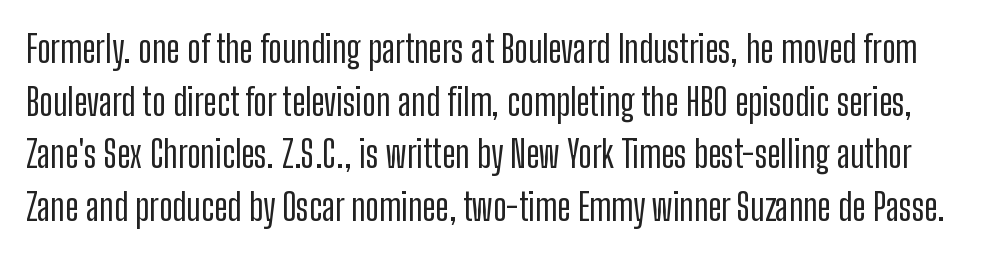
{"serif": "no", "italic": "no", "width": "condensed", "stroke_contrast": "low", "x_height": "medium", "monospaced": "no", "underline": "no", "line_spacing": "normal", "line_spacing_ratio": 1.42, "letter_spacing": "normal", "letter_spacing_em": 0.0, "glyph_px": 37}
